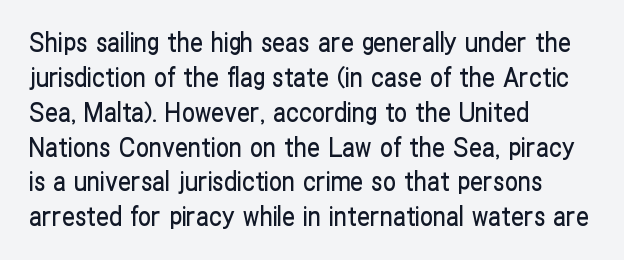
{"italic": "no", "underline": "no", "align": "left", "line_spacing": "normal", "line_spacing_ratio": 1.34, "letter_spacing": "normal", "letter_spacing_em": 0.0, "glyph_px": 26}
